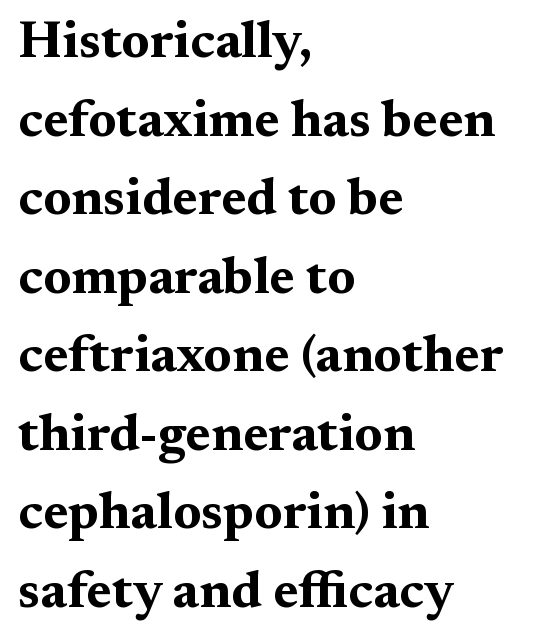
Here the glyphs are tracked normally, forming tight word shapes. This sample has the flowing, uneven cadence of proportional lettering. This is serif lettering, the kind often seen in printed books. Each line starts at the same left margin while the right side varies. Leading: standard.
